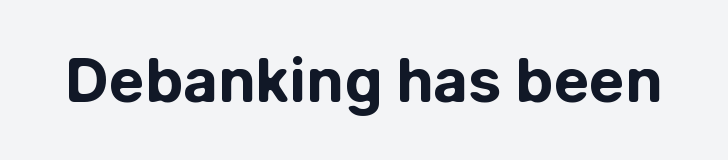
{"serif": "no", "italic": "no", "bold": "yes", "weight": "bold", "width": "normal", "stroke_contrast": "low", "x_height": "medium", "monospaced": "no", "underline": "no", "letter_spacing": "normal", "letter_spacing_em": 0.0, "glyph_px": 60}
